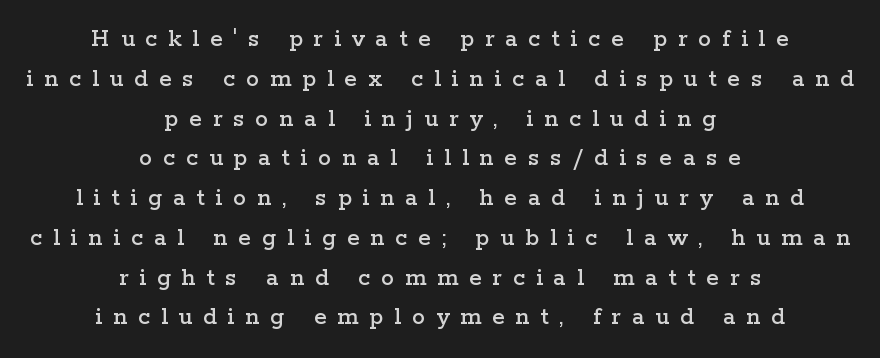
Q: Is the text italic (slanted)? A: No, it is upright.
Q: Is the text underlined? A: No.
Q: How is the paragraph aligned? A: Centered.
Q: Is the spacing between letters normal or unusually wide? A: Unusually wide.
Q: Is the spacing between lines tight, normal or loose? A: Normal.
